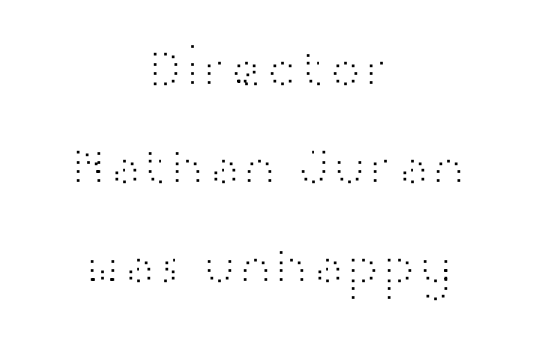
Q: Is the text bold? A: No.
Q: Is the text italic (slanted)? A: No, it is upright.
Q: Is the typeface a serif or a sans-serif typeface? A: Sans-serif.
Q: Is the text underlined? A: No.
Q: How is the paragraph aligned? A: Centered.
Q: Is the spacing between letters normal or unusually wide? A: Normal.
Q: Width (condensed, normal, or wide)? A: Wide.
Q: Stroke contrast? A: High.
Q: x-height? A: Medium.
Q: Monospaced? A: No.
